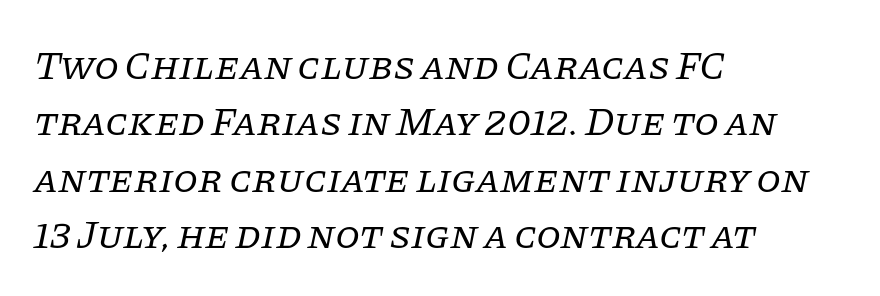
{"serif": "yes", "italic": "yes", "lean": "right", "slant_degrees": 11, "bold": "no", "weight": "regular", "width": "normal", "stroke_contrast": "low", "x_height": "large", "monospaced": "no", "underline": "no", "align": "left", "line_spacing": "normal", "line_spacing_ratio": 1.41, "letter_spacing": "normal", "letter_spacing_em": 0.0, "glyph_px": 40}
